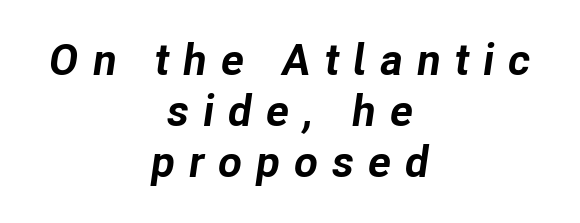
Q: Is the text bold? A: Yes.
Q: Is the text italic (slanted)? A: Yes, it leans right by about 8 degrees.
Q: Is the text underlined? A: No.
Q: How is the paragraph aligned? A: Centered.
Q: Is the spacing between letters normal or unusually wide? A: Unusually wide.
Q: Width (condensed, normal, or wide)? A: Normal.
Q: Stroke contrast? A: Low.
Q: x-height? A: Medium.
Q: Monospaced? A: No.
